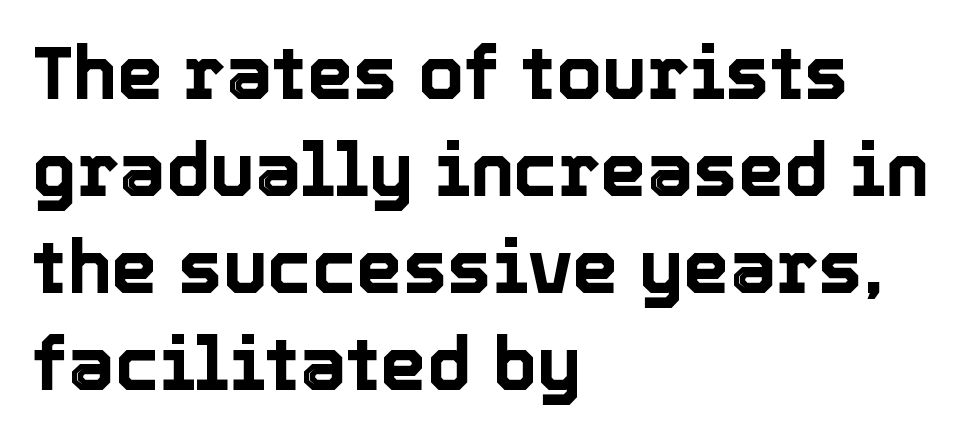
The image shows 74 px text type, upright; set left-aligned, normal line spacing (1.31x), normal letter spacing, not underlined; a medium x-height.
